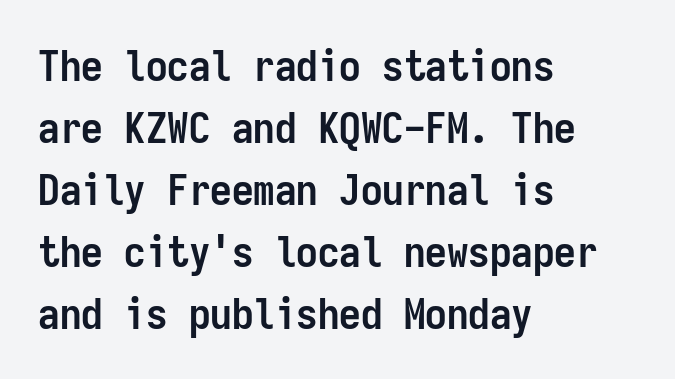
Pretty heavy lettering here — definitely bold. Each letter, wide or thin by design, is forced into the same width here. Font category for this specimen: sans-serif. The baseline area is clear. Honestly, the letter spacing is just normal — you wouldn't notice it.
